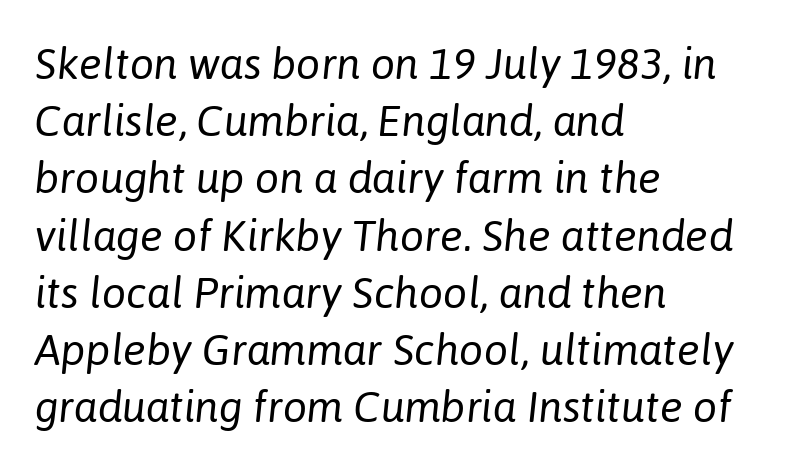
{"italic": "yes", "lean": "right", "slant_degrees": 6, "bold": "no", "weight": "regular", "width": "normal", "stroke_contrast": "low", "x_height": "medium", "monospaced": "no", "underline": "no", "align": "left", "line_spacing": "normal", "line_spacing_ratio": 1.33, "letter_spacing": "normal", "letter_spacing_em": 0.0, "glyph_px": 43}
